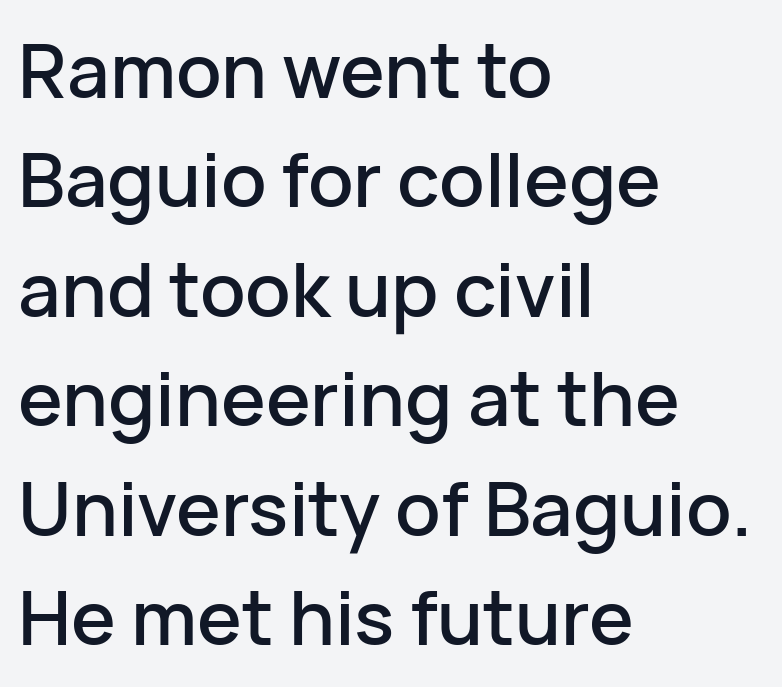
Q: Is the text italic (slanted)? A: No, it is upright.
Q: Is the typeface a serif or a sans-serif typeface? A: Sans-serif.
Q: Is the text underlined? A: No.
Q: How is the paragraph aligned? A: Left-aligned.
Q: Is the spacing between letters normal or unusually wide? A: Normal.
Q: Is the spacing between lines tight, normal or loose? A: Normal.
Q: Width (condensed, normal, or wide)? A: Normal.
Q: Stroke contrast? A: Low.
Q: x-height? A: Medium.
Q: Monospaced? A: No.
